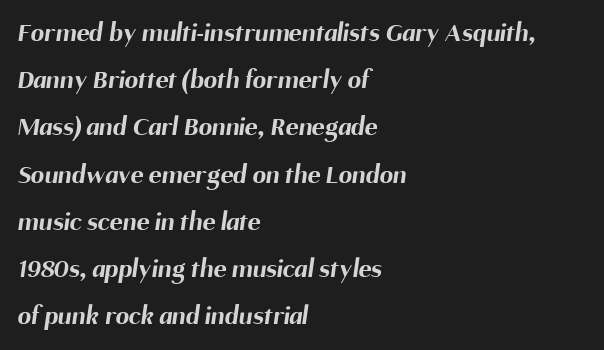
{"bold": "yes", "underline": "no", "align": "left", "line_spacing_ratio": 1.75, "letter_spacing": "normal", "letter_spacing_em": 0.0, "glyph_px": 27}
